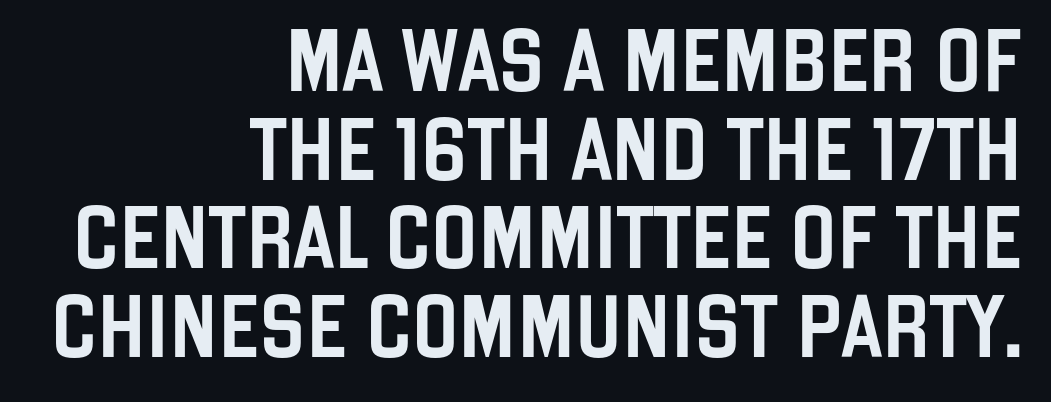
{"serif": "no", "italic": "no", "width": "condensed", "stroke_contrast": "low", "x_height": "large", "monospaced": "no", "underline": "no", "align": "right", "line_spacing": "normal", "line_spacing_ratio": 1.43, "letter_spacing": "normal", "letter_spacing_em": 0.0, "glyph_px": 62}
